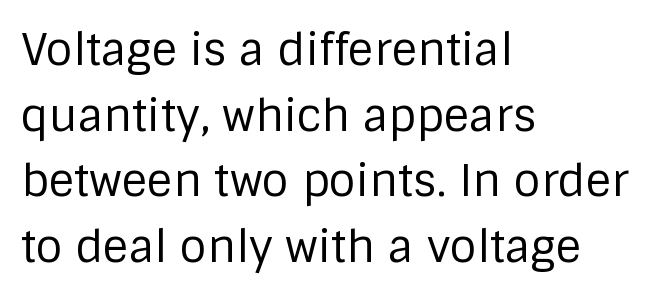
The image shows 44 px regular-weight sans-serif type, upright; set left-aligned, normal line spacing (1.49x), normal letter spacing, not underlined; low stroke contrast and a large x-height.
